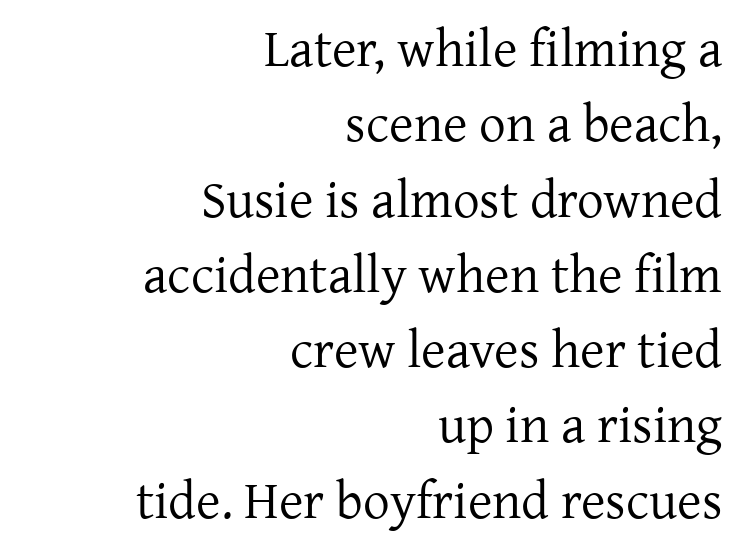
Q: Is the text bold? A: No.
Q: Is the text italic (slanted)? A: No, it is upright.
Q: Is the typeface a serif or a sans-serif typeface? A: Serif.
Q: Is the text underlined? A: No.
Q: How is the paragraph aligned? A: Right-aligned.
Q: Is the spacing between letters normal or unusually wide? A: Normal.
Q: Is the spacing between lines tight, normal or loose? A: Normal.
Q: Width (condensed, normal, or wide)? A: Normal.
Q: Stroke contrast? A: Low.
Q: x-height? A: Medium.
Q: Monospaced? A: No.
